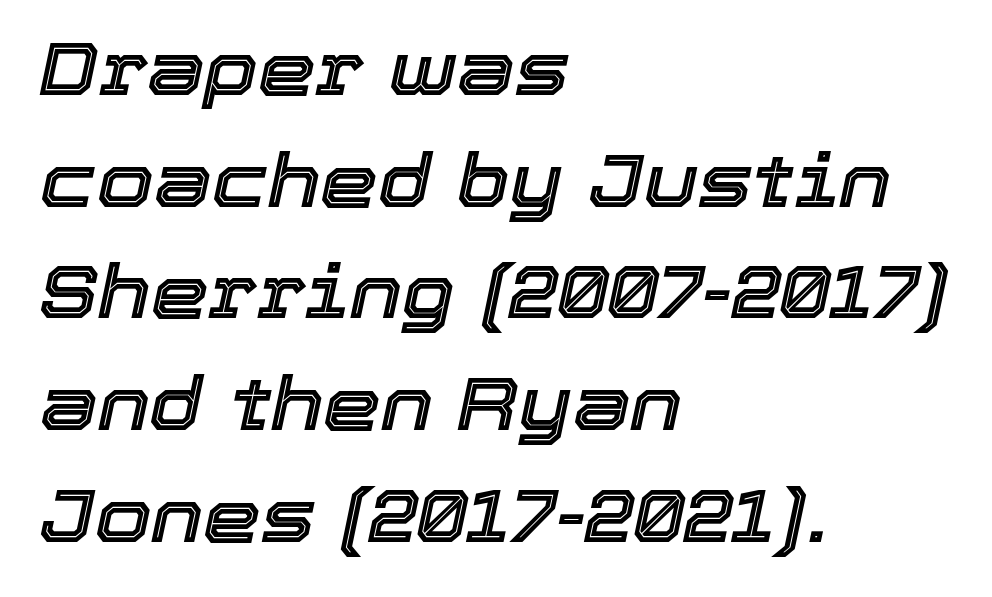
Q: Is the text italic (slanted)? A: Yes, it leans right by about 12 degrees.
Q: Is the text underlined? A: No.
Q: How is the paragraph aligned? A: Left-aligned.
Q: Is the spacing between letters normal or unusually wide? A: Normal.
Q: Is the spacing between lines tight, normal or loose? A: Normal.
Q: Width (condensed, normal, or wide)? A: Normal.
Q: x-height? A: Medium.
Q: Monospaced? A: No.
